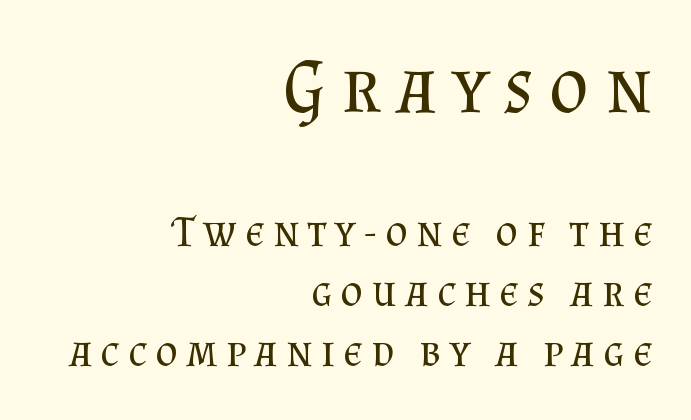
This layout puts the oversized block above and the modest block below. Is this a sans? No — the strokes have serifs. The letterforms stand isolated, each surrounded by extra space. Plain, unruled lines of type. Do the letters lean? They stand straight. The text block is weighted toward the right margin, trailing off unevenly leftward.
